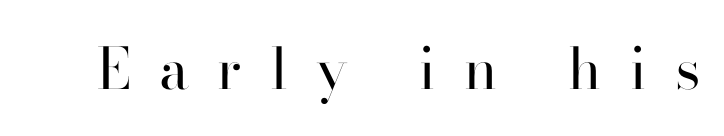
Anything drawn beneath the words? Only blank space. The passage shown is typed in a proportional face where columns would drift. Letterform terminals end in serifs throughout the passage. The line texture is sparse and dotted thanks to wide tracking.
